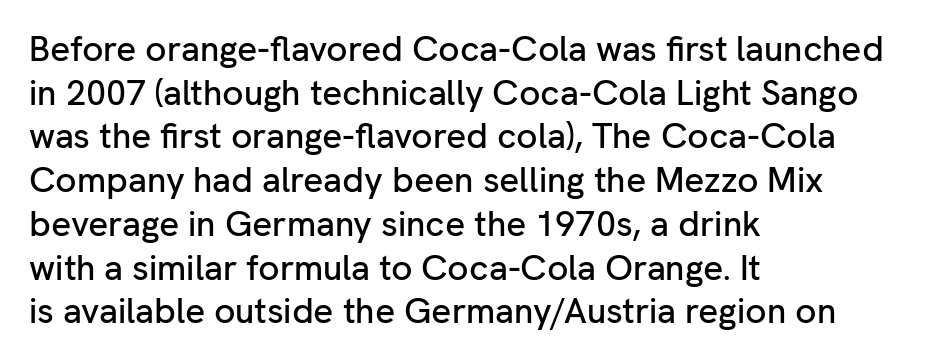
Q: Is the text italic (slanted)? A: No, it is upright.
Q: Is the typeface a serif or a sans-serif typeface? A: Sans-serif.
Q: Is the text underlined? A: No.
Q: How is the paragraph aligned? A: Left-aligned.
Q: Is the spacing between letters normal or unusually wide? A: Normal.
Q: Is the spacing between lines tight, normal or loose? A: Normal.
Q: Width (condensed, normal, or wide)? A: Normal.
Q: Stroke contrast? A: Low.
Q: x-height? A: Medium.
Q: Monospaced? A: No.
